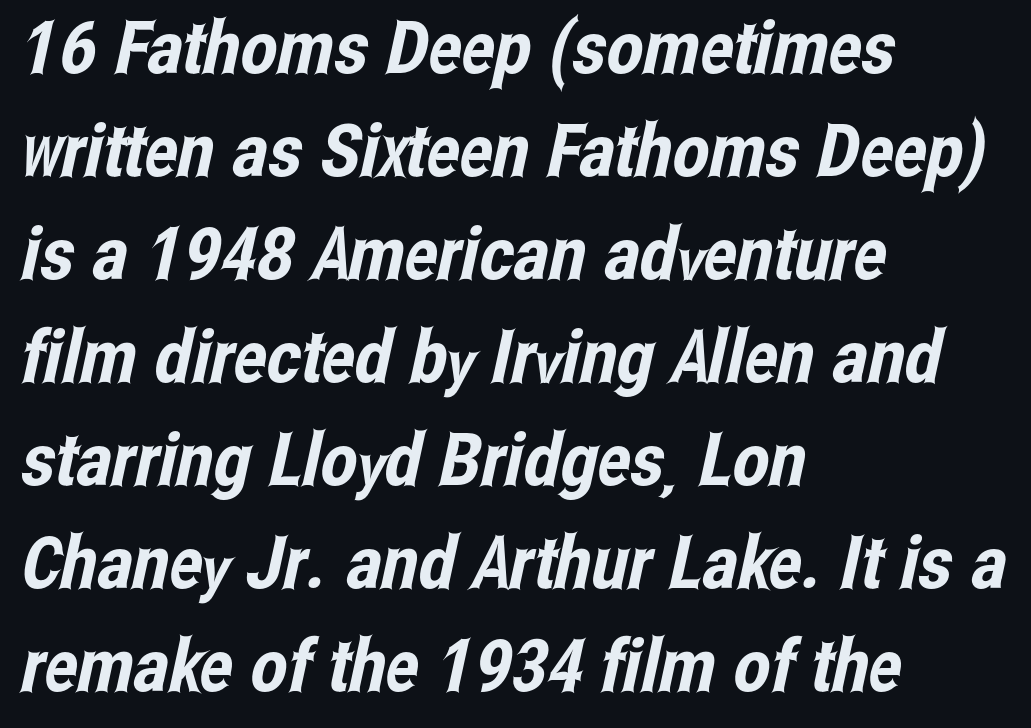
Q: Is the typeface a serif or a sans-serif typeface? A: Sans-serif.
Q: Is the text underlined? A: No.
Q: How is the paragraph aligned? A: Left-aligned.
Q: Is the spacing between letters normal or unusually wide? A: Normal.
Q: Is the spacing between lines tight, normal or loose? A: Normal.
Q: Width (condensed, normal, or wide)? A: Condensed.
Q: Stroke contrast? A: Low.
Q: x-height? A: Medium.
Q: Monospaced? A: No.
